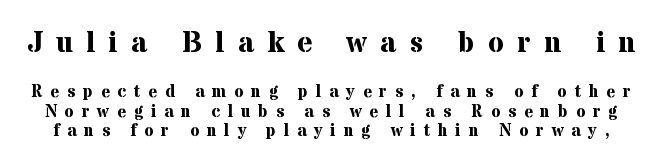
{"serif": "yes", "italic": "no", "bold": "yes", "weight": "bold", "width": "normal", "stroke_contrast": "medium", "x_height": "medium", "monospaced": "no", "underline": "no", "line_spacing_ratio": 1.16, "letter_spacing": "wide", "letter_spacing_em": 0.46, "larger_block": "first", "size_ratio": 1.71, "glyph_px": 29}
